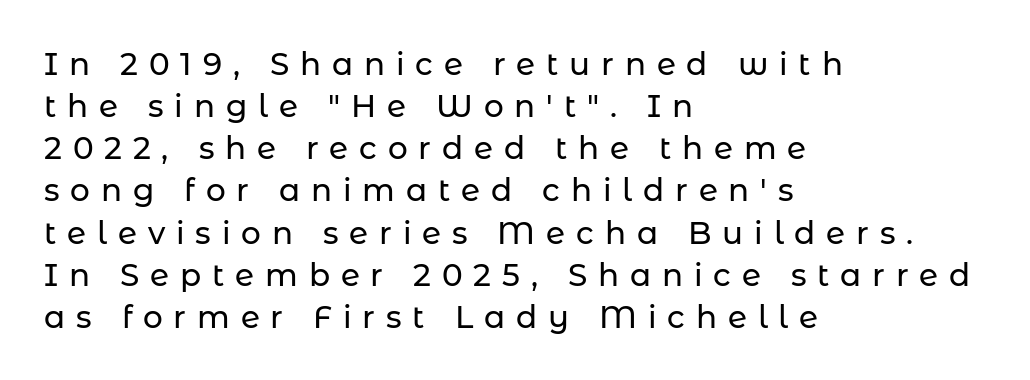
This rendering employs a face without finishing strokes, i.e., a sans-serif. Regarding leading, the lines here are spaced in the standard way. Proportional: the letters do not fall into vertical columns. Ascenders rise straight up at ninety degrees.
